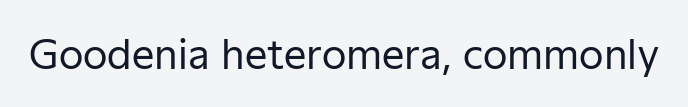
Q: Is the text bold? A: No.
Q: Is the text italic (slanted)? A: No, it is upright.
Q: Is the typeface a serif or a sans-serif typeface? A: Sans-serif.
Q: Is the text underlined? A: No.
Q: Is the spacing between letters normal or unusually wide? A: Normal.
Q: Width (condensed, normal, or wide)? A: Normal.
Q: Stroke contrast? A: Low.
Q: x-height? A: Medium.
Q: Monospaced? A: No.
